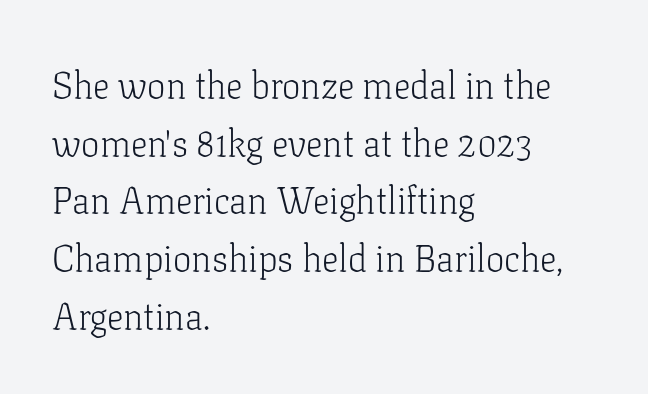
Q: Is the text bold? A: No.
Q: Is the text italic (slanted)? A: No, it is upright.
Q: Is the typeface a serif or a sans-serif typeface? A: Serif.
Q: Is the text underlined? A: No.
Q: How is the paragraph aligned? A: Left-aligned.
Q: Is the spacing between letters normal or unusually wide? A: Normal.
Q: Is the spacing between lines tight, normal or loose? A: Normal.
Q: Width (condensed, normal, or wide)? A: Normal.
Q: Stroke contrast? A: Low.
Q: x-height? A: Medium.
Q: Monospaced? A: No.
